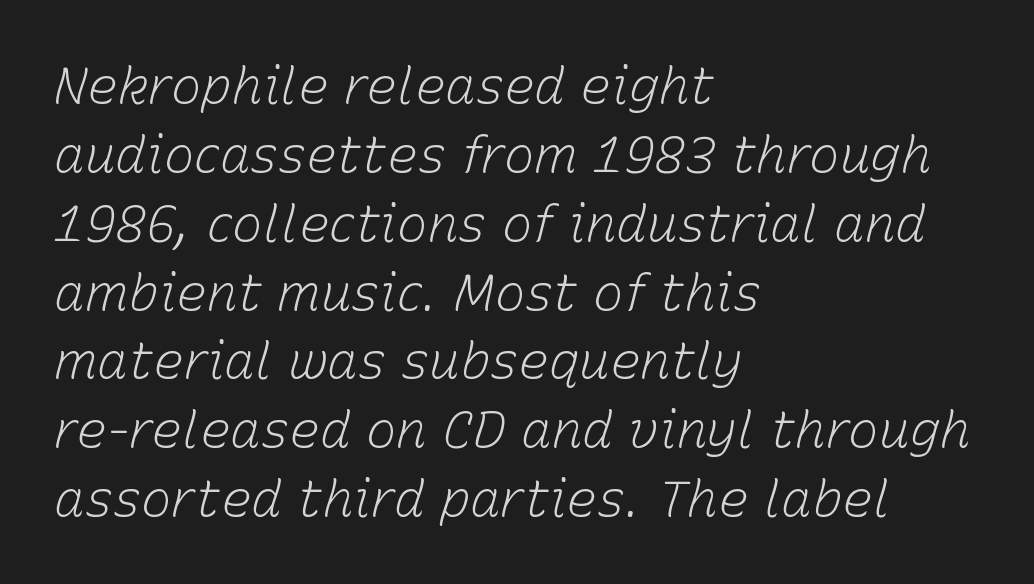
The image shows 51 px light type, italic (leaning right); set left-aligned, normal line spacing (1.35x), normal letter spacing, not underlined; low stroke contrast and a medium x-height.
